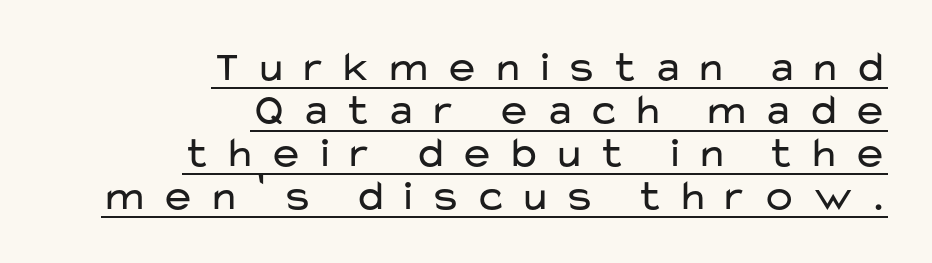
The image shows 43 px regular-weight, wide sans-serif type, upright; set right-aligned, tight line spacing (1.0x), unusually wide letter spacing (+0.29 em), underlined; low stroke contrast and a medium x-height.
